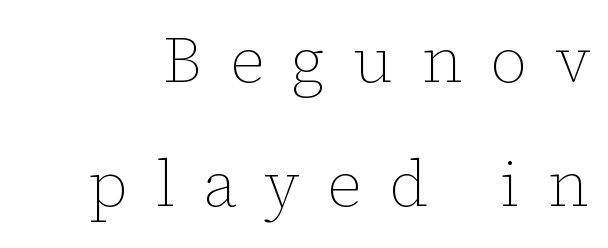
The face used here is rendered with a markedly widened letterfit. Type without underlining. Think of a printed novel: that variable character pitch is what you see here. A typesetter would call this leading open, well beyond the default. Stroke thickness stays within the range of a standard reading face or lighter. A typesetter would mark this as roman, not italic.
